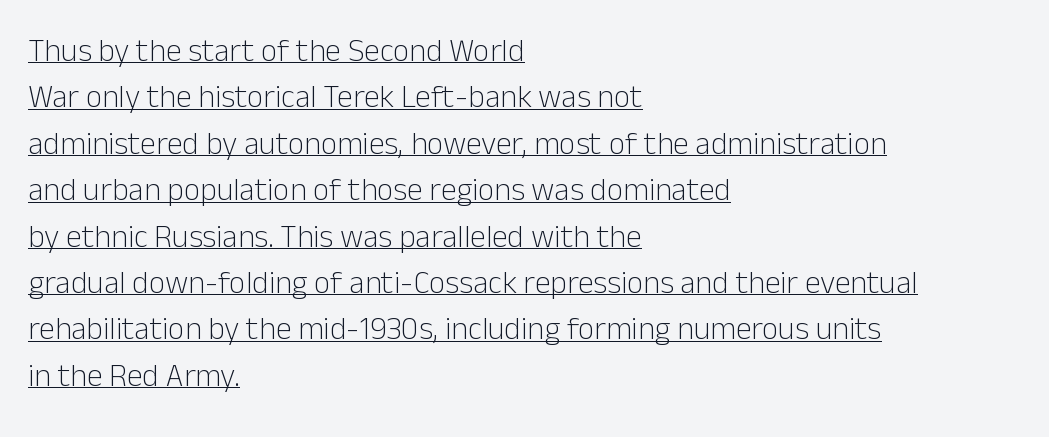
Q: Is the text bold? A: No.
Q: Is the text italic (slanted)? A: No, it is upright.
Q: Is the typeface a serif or a sans-serif typeface? A: Sans-serif.
Q: Is the text underlined? A: Yes.
Q: How is the paragraph aligned? A: Left-aligned.
Q: Is the spacing between letters normal or unusually wide? A: Normal.
Q: Is the spacing between lines tight, normal or loose? A: Normal.
Q: Width (condensed, normal, or wide)? A: Normal.
Q: Stroke contrast? A: Low.
Q: x-height? A: Medium.
Q: Monospaced? A: No.
